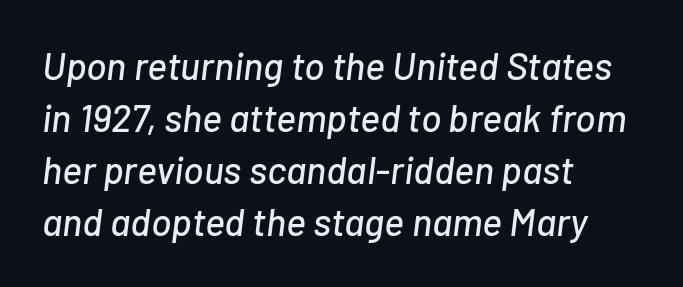
Q: Is the text italic (slanted)? A: Yes, it leans right by about 7 degrees.
Q: Is the text underlined? A: No.
Q: How is the paragraph aligned? A: Left-aligned.
Q: Is the spacing between letters normal or unusually wide? A: Normal.
Q: Is the spacing between lines tight, normal or loose? A: Normal.
Q: Width (condensed, normal, or wide)? A: Normal.
Q: Stroke contrast? A: Low.
Q: x-height? A: Medium.
Q: Monospaced? A: No.
